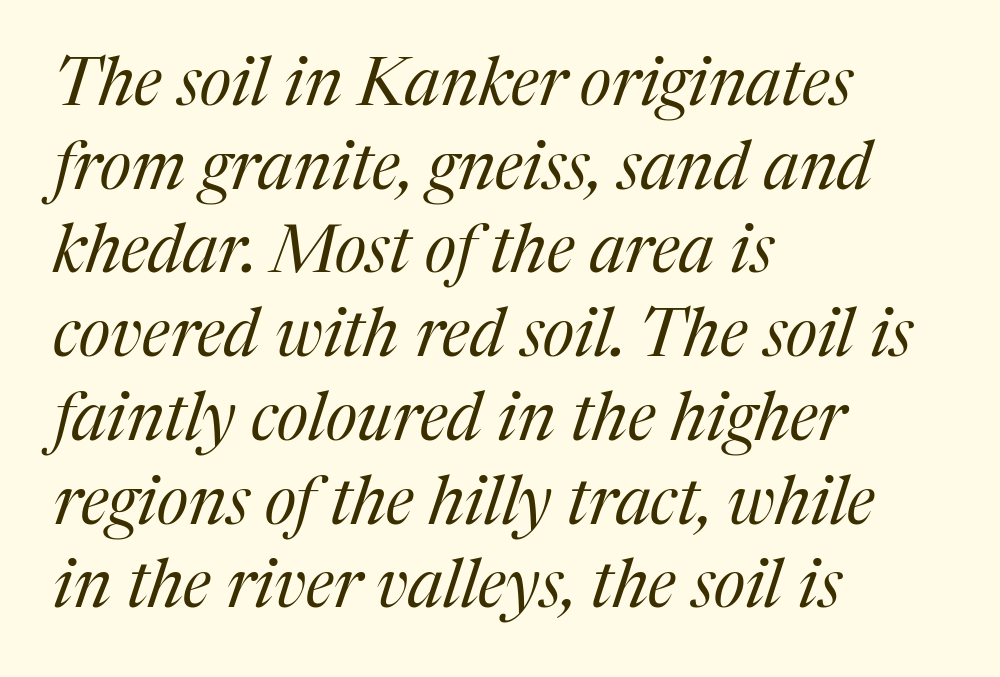
The image shows 67 px regular-weight serif type, italic (leaning right); set left-aligned, normal line spacing (1.25x), normal letter spacing, not underlined; medium stroke contrast and a medium x-height.
